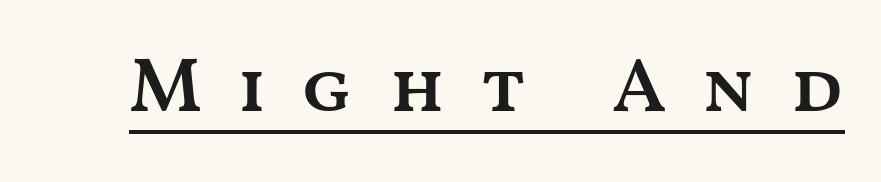
Q: Is the text bold? A: Semi-bold.
Q: Is the text italic (slanted)? A: No, it is upright.
Q: Is the text underlined? A: Yes.
Q: Is the spacing between letters normal or unusually wide? A: Unusually wide.
Q: Width (condensed, normal, or wide)? A: Wide.
Q: Stroke contrast? A: Medium.
Q: x-height? A: Medium.
Q: Monospaced? A: No.
